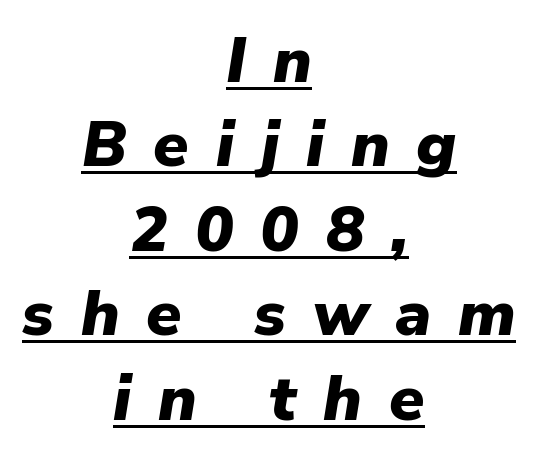
{"italic": "yes", "lean": "right", "slant_degrees": 9, "bold": "yes", "weight": "heavy", "width": "normal", "stroke_contrast": "low", "x_height": "medium", "monospaced": "no", "underline": "yes", "align": "center", "line_spacing": "normal", "line_spacing_ratio": 1.32, "letter_spacing": "wide", "letter_spacing_em": 0.42, "glyph_px": 64}
